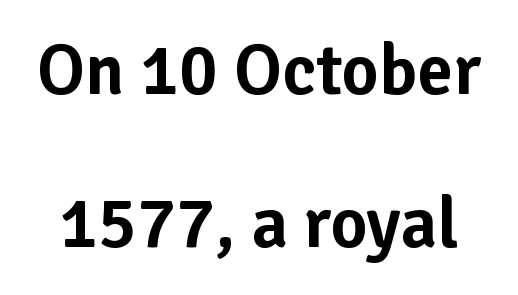
Q: Is the text italic (slanted)? A: No, it is upright.
Q: Is the typeface a serif or a sans-serif typeface? A: Sans-serif.
Q: Is the text underlined? A: No.
Q: Is the spacing between letters normal or unusually wide? A: Normal.
Q: Is the spacing between lines tight, normal or loose? A: Loose.
Q: Width (condensed, normal, or wide)? A: Normal.
Q: Stroke contrast? A: Low.
Q: x-height? A: Medium.
Q: Monospaced? A: No.
